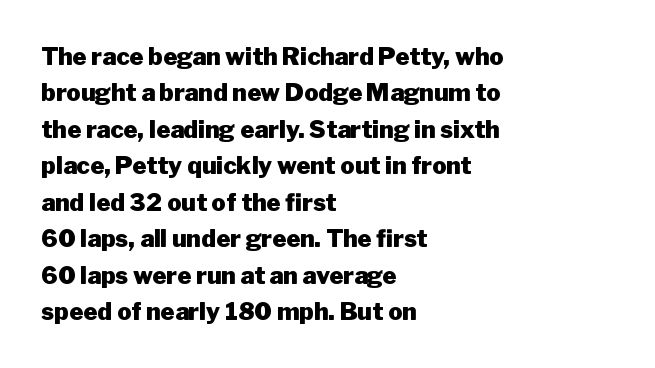
The designer left line spacing at the default. The horizontal fit of the characters is conventional and even. The specimen reads as upright at a glance. The passage shown is not underscored anywhere. The letters are bold, with thick, heavy strokes.
